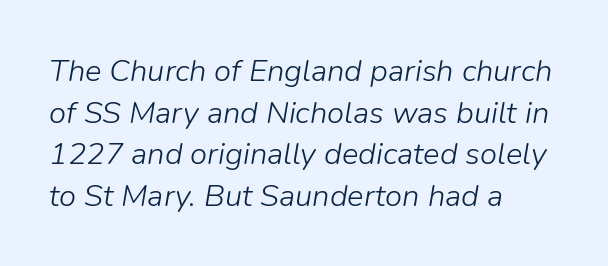
Check under the words: just untouched page. Slant detected: the letters are inclined. Bold? No — there's no thickening of the strokes. Reading down the column, the eye jumps a familiar distance to each next line.
